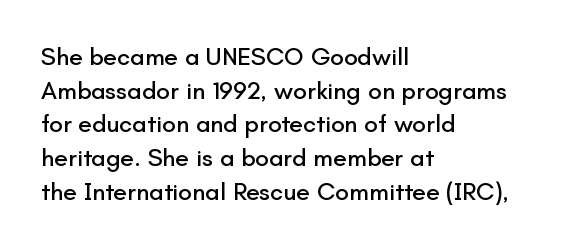
Q: Is the text italic (slanted)? A: No, it is upright.
Q: Is the text underlined? A: No.
Q: How is the paragraph aligned? A: Left-aligned.
Q: Is the spacing between letters normal or unusually wide? A: Normal.
Q: Is the spacing between lines tight, normal or loose? A: Normal.
